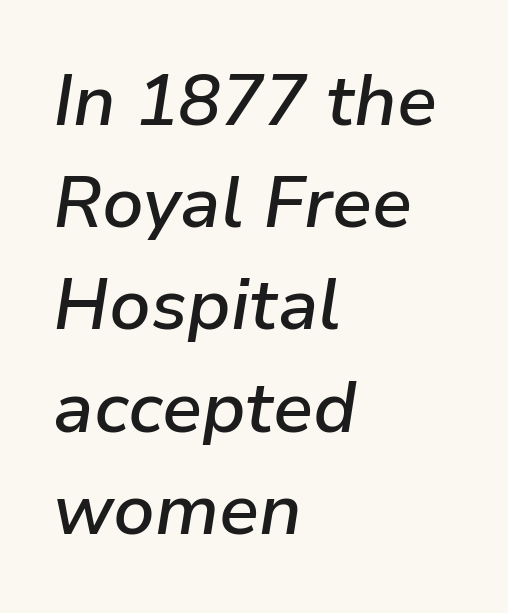
Q: Is the text bold? A: Semi-bold.
Q: Is the text italic (slanted)? A: Yes, it leans right by about 9 degrees.
Q: Is the text underlined? A: No.
Q: How is the paragraph aligned? A: Left-aligned.
Q: Is the spacing between letters normal or unusually wide? A: Normal.
Q: Is the spacing between lines tight, normal or loose? A: Normal.
Q: Width (condensed, normal, or wide)? A: Normal.
Q: Stroke contrast? A: Low.
Q: x-height? A: Medium.
Q: Monospaced? A: No.
